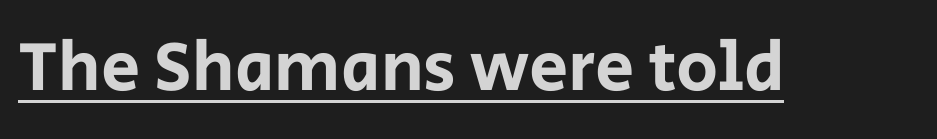
The image shows 70 px sans-serif type, upright; set normal letter spacing, underlined; low stroke contrast and a large x-height.
